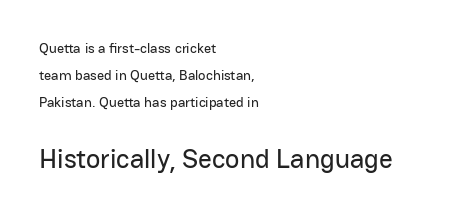
Q: Is the text italic (slanted)? A: No, it is upright.
Q: Is the text underlined? A: No.
Q: How is the paragraph aligned? A: Left-aligned.
Q: Is the spacing between letters normal or unusually wide? A: Normal.
Q: Is the spacing between lines tight, normal or loose? A: Loose.
Q: Which block of text is set in a larger size, the first (top) or the second (bottom)? A: The second (bottom) one.
